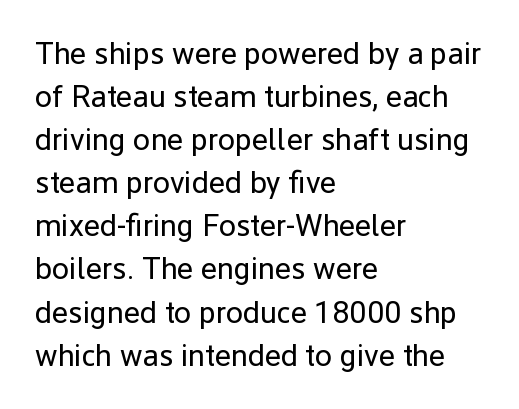
{"serif": "no", "italic": "no", "bold": "no", "weight": "regular", "width": "normal", "stroke_contrast": "low", "x_height": "medium", "monospaced": "no", "underline": "no", "align": "left", "line_spacing": "normal", "line_spacing_ratio": 1.39, "letter_spacing": "normal", "letter_spacing_em": 0.0, "glyph_px": 31}
